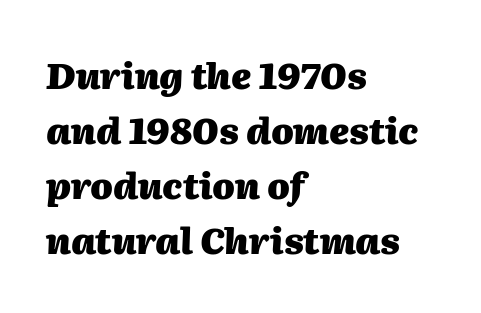
If you drew a line through each stem, it would be angled. This sample is left-justified, so line endings fall wherever the words run out. The foot of each line stays bare and open. Proportional: the letters do not fall into vertical columns.
